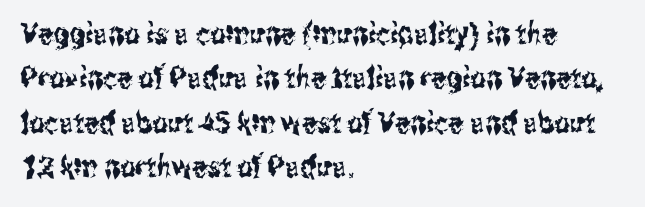
Tracking here is standard; glyphs follow each other at the usual distance. Nothing sits at the stroke ends, so this counts as sans-serif. The foot of each line stays bare and open. The lines are quadded left.
